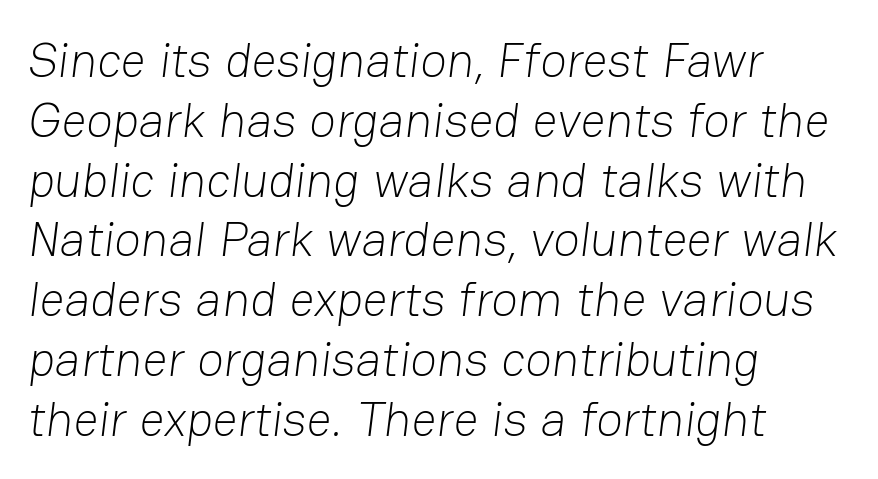
The image shows 49 px light sans-serif type; set left-aligned, line spacing 1.22x, normal letter spacing, not underlined; low stroke contrast and a medium x-height.
